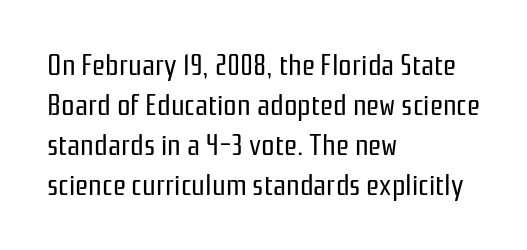
Upright lettering throughout. Where is the straight margin? On the left. These glyphs show unthickened strokes, regular width or finer. Spacing verdict: proportional, widths tailored to each character. The lines sit at an ordinary, default distance from one another.
